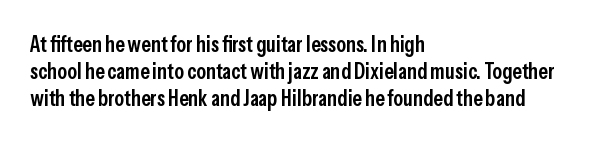
Q: Is the text bold? A: Semi-bold.
Q: Is the text italic (slanted)? A: No, it is upright.
Q: Is the text underlined? A: No.
Q: How is the paragraph aligned? A: Left-aligned.
Q: Is the spacing between letters normal or unusually wide? A: Normal.
